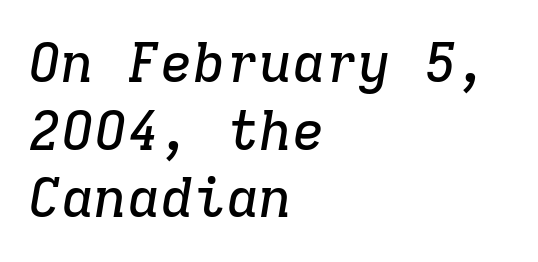
The compositor pushed each line to the left boundary. Unlike a clean sans, this face finishes its strokes with serifs. Type without underlining. A typesetter would call this monospace, since all characters share one set width. The lettering tilts uniformly, giving the passage an italic look.
